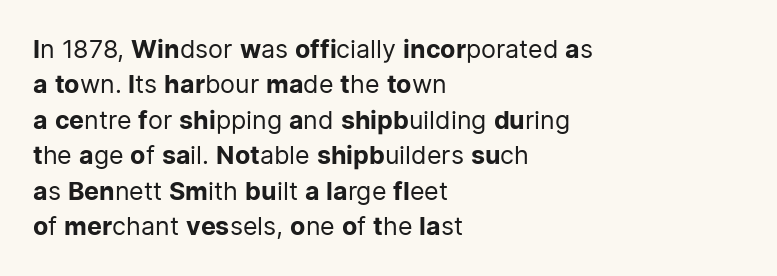
{"italic": "no", "bold": "no", "underline": "no", "align": "left", "line_spacing": "normal", "line_spacing_ratio": 1.42, "letter_spacing": "normal", "letter_spacing_em": 0.0, "glyph_px": 25}
